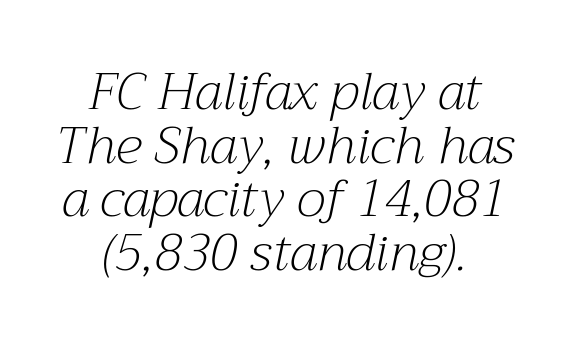
The image shows 52 px light serif type, italic (leaning right); set centered, tight line spacing (1.03x), normal letter spacing, not underlined; medium stroke contrast and a medium x-height.
